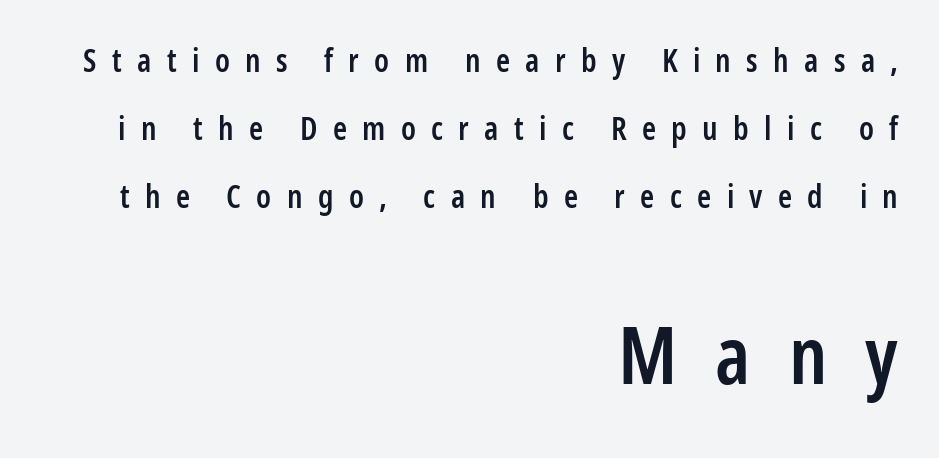
The later block is typeset at a bigger size than the earlier block. Lines of text with bare space underneath. Characters remain perfectly vertical along every line. Typesetter's note: demi weight, one step under bold. The lines are spread far apart with generous leading. The gaps between neighbouring characters are conspicuously large.
